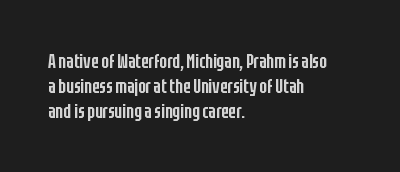
Q: Is the text bold? A: Semi-bold.
Q: Is the text italic (slanted)? A: No, it is upright.
Q: Is the text underlined? A: No.
Q: How is the paragraph aligned? A: Left-aligned.
Q: Is the spacing between letters normal or unusually wide? A: Normal.
Q: Is the spacing between lines tight, normal or loose? A: Normal.
